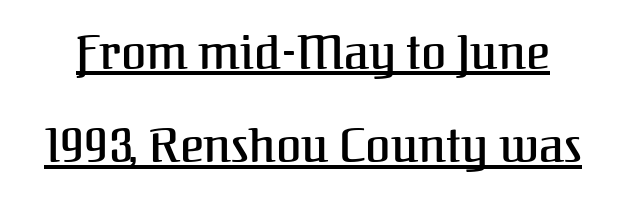
Q: Is the text italic (slanted)? A: No, it is upright.
Q: Is the typeface a serif or a sans-serif typeface? A: Serif.
Q: Is the text underlined? A: Yes.
Q: Is the spacing between letters normal or unusually wide? A: Normal.
Q: Is the spacing between lines tight, normal or loose? A: Loose.
Q: Width (condensed, normal, or wide)? A: Normal.
Q: Stroke contrast? A: Medium.
Q: x-height? A: Medium.
Q: Monospaced? A: No.
